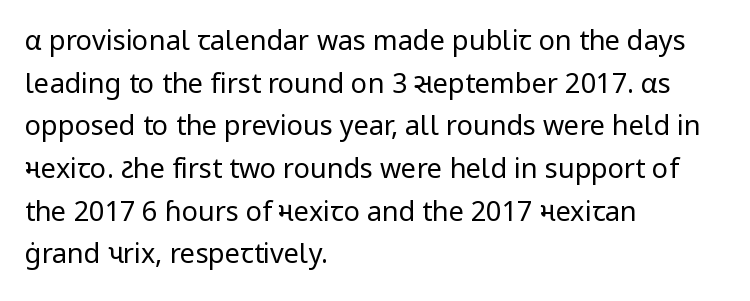
The image shows 27 px text type, upright; set left-aligned, normal line spacing (1.58x), normal letter spacing, not underlined.
